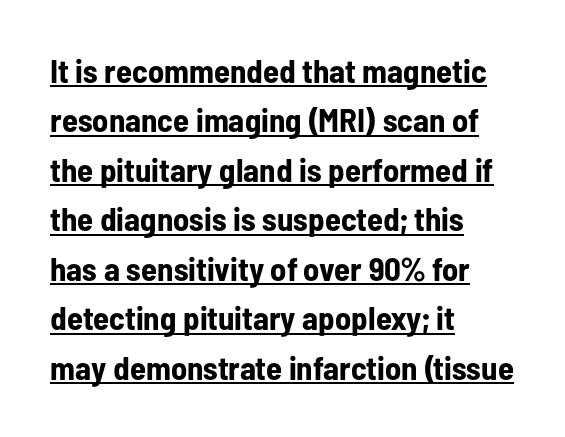
Vertical spacing — default. Think of a printed novel: that variable character pitch is what you see here. Does the type have serifs? No, each stem ends abruptly. Rendered with straight, roman letterforms. Observe the ordinary spacing: letters are neighbours, not strangers. Pretty heavy lettering here — definitely bold.
